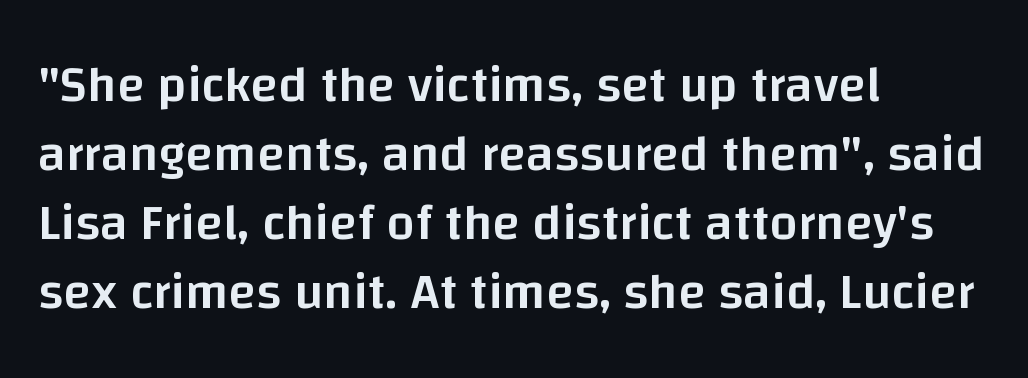
Q: Is the text bold? A: Semi-bold.
Q: Is the text italic (slanted)? A: No, it is upright.
Q: Is the typeface a serif or a sans-serif typeface? A: Sans-serif.
Q: Is the text underlined? A: No.
Q: How is the paragraph aligned? A: Left-aligned.
Q: Is the spacing between letters normal or unusually wide? A: Normal.
Q: Is the spacing between lines tight, normal or loose? A: Normal.
Q: Width (condensed, normal, or wide)? A: Normal.
Q: Stroke contrast? A: Low.
Q: x-height? A: Large.
Q: Monospaced? A: No.
